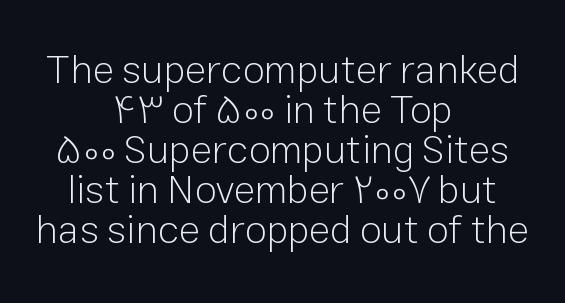
The image shows 40 px light sans-serif type, upright; set centered, tight line spacing (1.0x), normal letter spacing, not underlined; low stroke contrast and a medium x-height.
